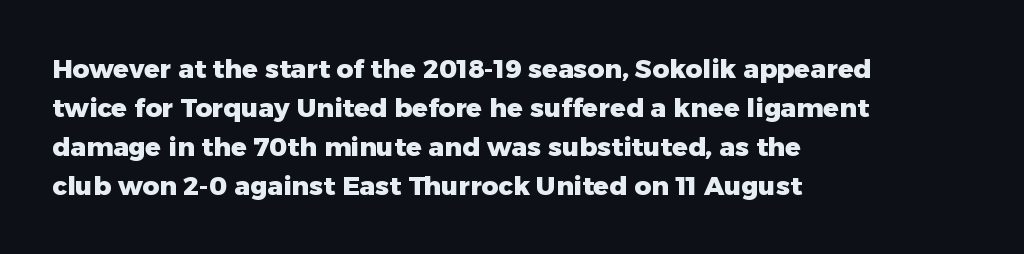
{"italic": "no", "bold": "yes", "underline": "no", "align": "left", "line_spacing": "normal", "line_spacing_ratio": 1.5, "letter_spacing": "normal", "letter_spacing_em": 0.0, "glyph_px": 26}
